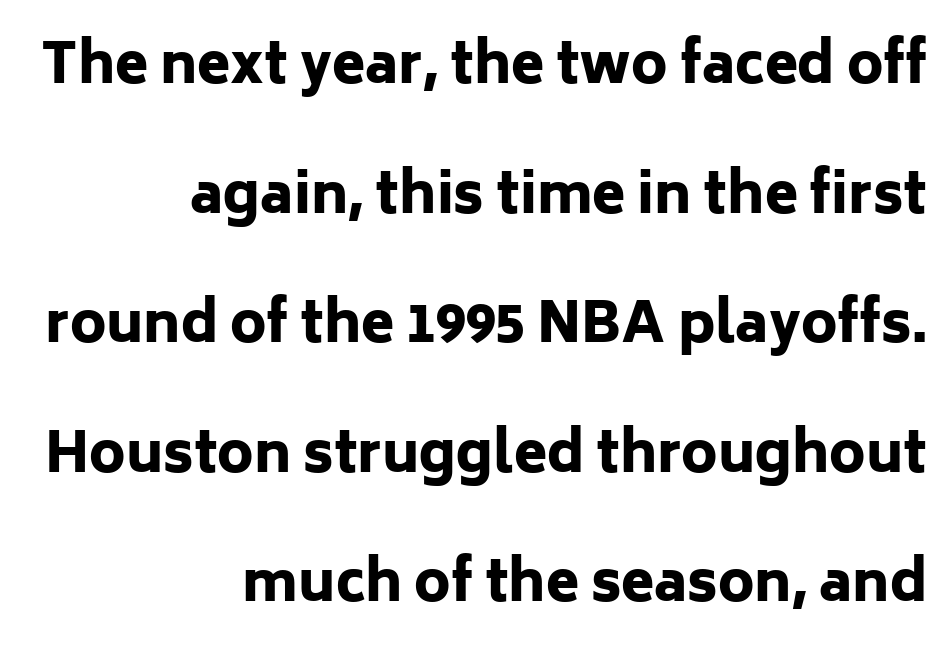
This sample has the flowing, uneven cadence of proportional lettering. The compositor pushed each line to the right boundary. Horizontal bands of white between lines are thick stripes. Each glyph is drawn with heavy, bold strokes.
